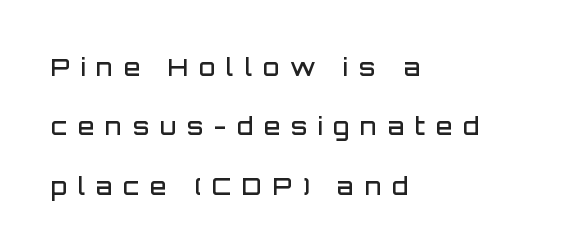
{"italic": "no", "bold": "semi", "underline": "no", "align": "left", "line_spacing": "loose", "line_spacing_ratio": 2.47, "letter_spacing": "wide", "letter_spacing_em": 0.44, "glyph_px": 24}
